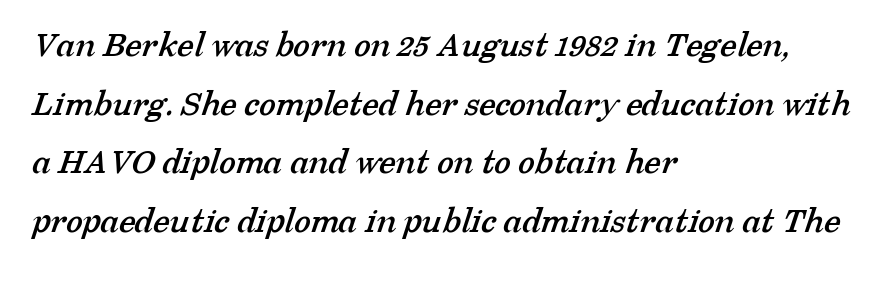
Note the varied advance widths — an 'i' is clearly narrower than an 'm'. Notice how the passage keeps a crisp vertical edge on the left only. Look at the tracking — it's just the regular setting, nothing added. Regular leading. Underline: absent. Observe the serifs anchoring each vertical stroke in this sample.
